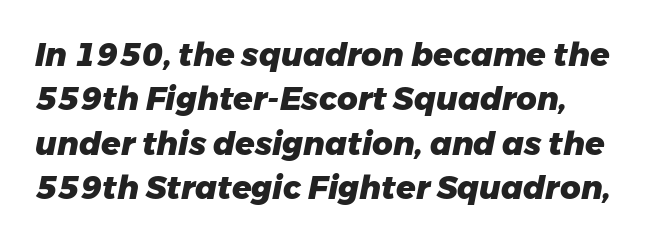
The image shows 32 px heavy type, italic (leaning right); set left-aligned, normal line spacing (1.39x), normal letter spacing, not underlined; low stroke contrast and a medium x-height.
